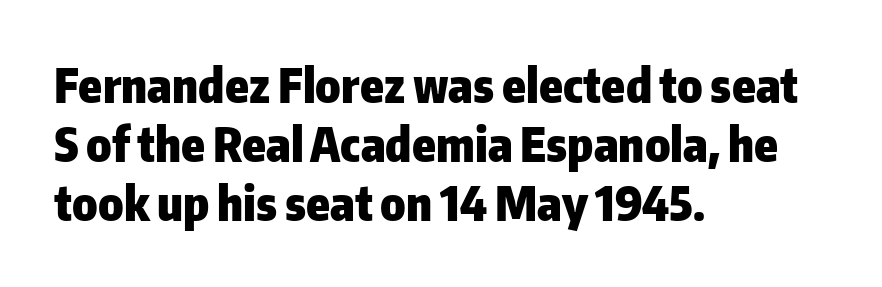
A clean baseline with only descenders dipping below it. Emphasis by weight is at full strength: bold. Looks like regular typesetting: each glyph gets only the width it needs. Teacher's note: observe the even left margin — that is flush-left alignment. It's the straight-up-and-down kind of type. The horizontal fit of the characters is conventional and even.
